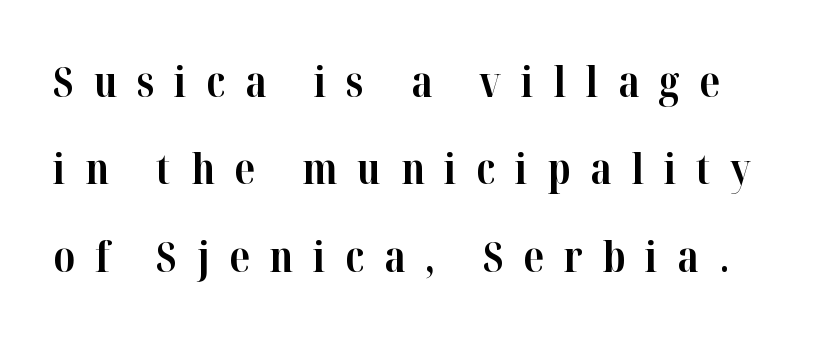
{"serif": "yes", "italic": "no", "bold": "yes", "weight": "bold", "width": "normal", "stroke_contrast": "high", "x_height": "medium", "monospaced": "no", "underline": "no", "line_spacing": "loose", "line_spacing_ratio": 2.13, "letter_spacing": "wide", "letter_spacing_em": 0.48, "glyph_px": 41}
